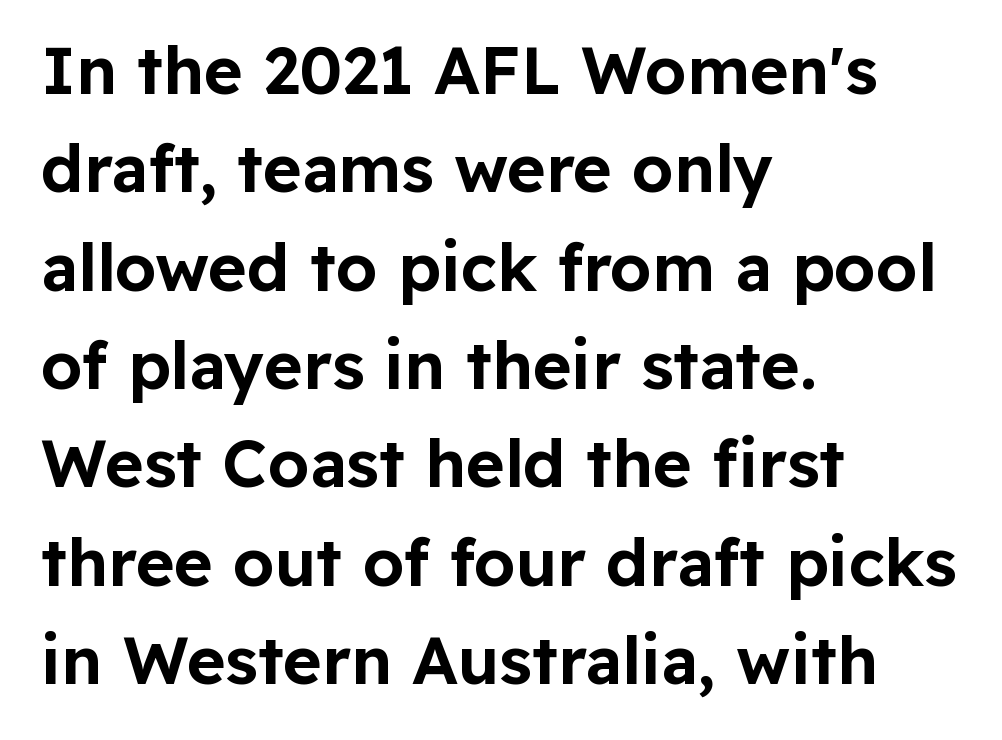
{"serif": "no", "italic": "no", "width": "normal", "stroke_contrast": "low", "x_height": "medium", "monospaced": "no", "underline": "no", "align": "left", "line_spacing": "normal", "line_spacing_ratio": 1.49, "letter_spacing": "normal", "letter_spacing_em": 0.0, "glyph_px": 66}
